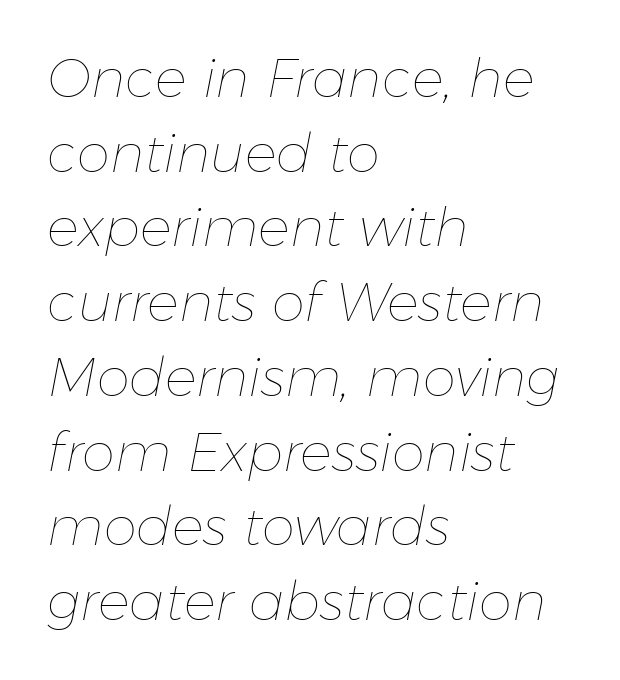
Q: Is the text bold? A: No.
Q: Is the text italic (slanted)? A: Yes, it leans right by about 11 degrees.
Q: Is the text underlined? A: No.
Q: How is the paragraph aligned? A: Left-aligned.
Q: Is the spacing between letters normal or unusually wide? A: Normal.
Q: Is the spacing between lines tight, normal or loose? A: Normal.
Q: Width (condensed, normal, or wide)? A: Normal.
Q: Stroke contrast? A: Low.
Q: x-height? A: Medium.
Q: Monospaced? A: No.
